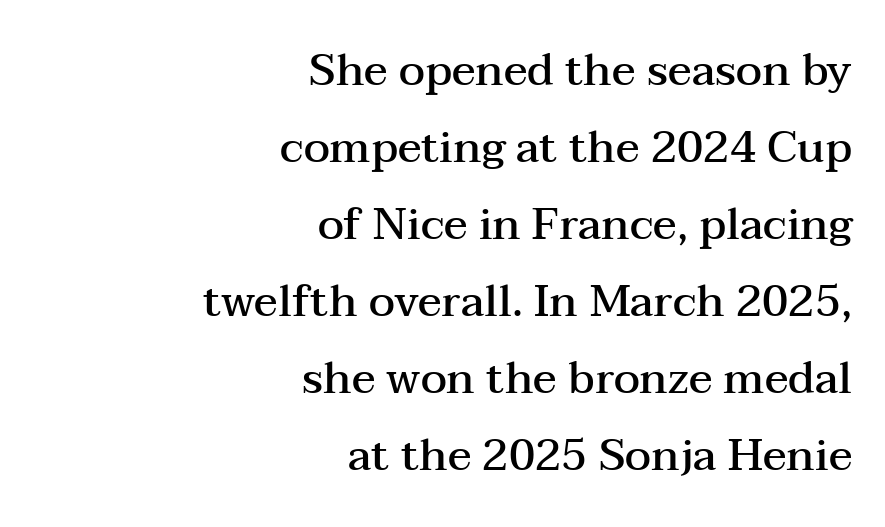
Q: Is the text bold? A: Semi-bold.
Q: Is the text italic (slanted)? A: No, it is upright.
Q: Is the typeface a serif or a sans-serif typeface? A: Serif.
Q: Is the text underlined? A: No.
Q: How is the paragraph aligned? A: Right-aligned.
Q: Is the spacing between letters normal or unusually wide? A: Normal.
Q: Width (condensed, normal, or wide)? A: Wide.
Q: Stroke contrast? A: Medium.
Q: x-height? A: Medium.
Q: Monospaced? A: No.
